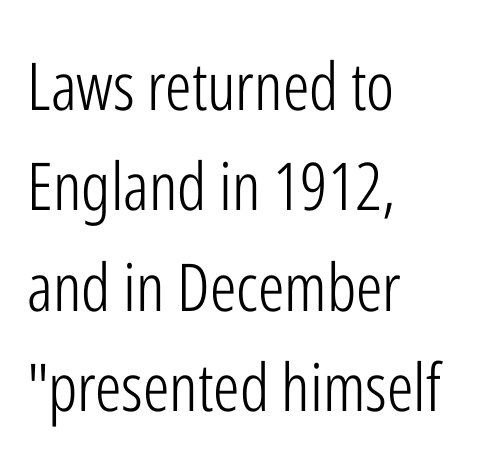
The image shows 66 px light, condensed sans-serif type, upright; set left-aligned, normal line spacing (1.52x), normal letter spacing, not underlined; low stroke contrast and a medium x-height.
